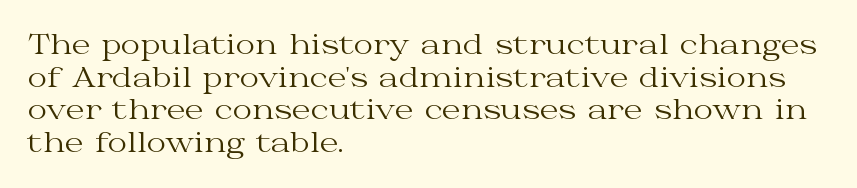
What stands out about the letter spacing? Nothing — it is the standard amount. This is not heavy type; no bold has been used. Just letters on the line, the space beneath them empty. Notice how the stems are strictly vertical — no italics here. This rendering uses left alignment, leaving the right contour irregular.
